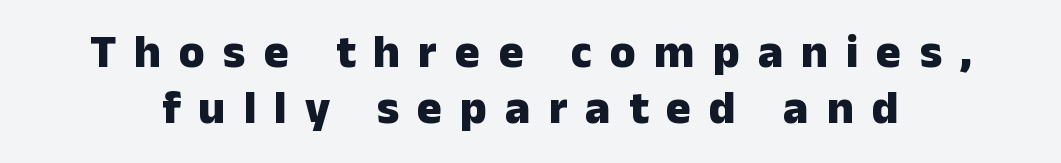
{"serif": "no", "italic": "no", "bold": "yes", "weight": "heavy", "width": "normal", "stroke_contrast": "low", "x_height": "medium", "monospaced": "no", "underline": "no", "line_spacing_ratio": 1.2, "letter_spacing": "wide", "letter_spacing_em": 0.38, "glyph_px": 47}
